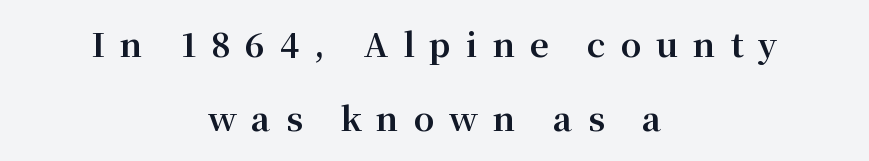
The image shows 33 px bold serif type, upright; set centered, loose line spacing (2.25x), unusually wide letter spacing (+0.45 em), not underlined; medium stroke contrast and a medium x-height.
